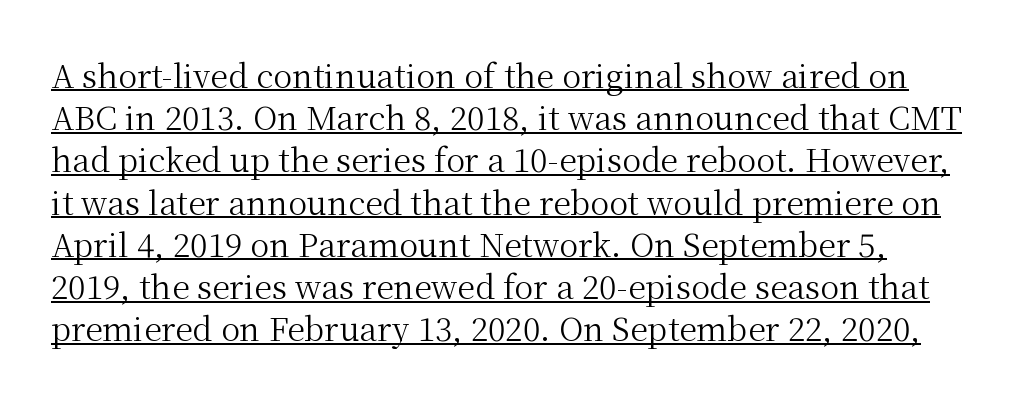
Q: Is the text bold? A: No.
Q: Is the text italic (slanted)? A: No, it is upright.
Q: Is the typeface a serif or a sans-serif typeface? A: Serif.
Q: Is the text underlined? A: Yes.
Q: Is the spacing between letters normal or unusually wide? A: Normal.
Q: Is the spacing between lines tight, normal or loose? A: Normal.
Q: Width (condensed, normal, or wide)? A: Normal.
Q: Stroke contrast? A: Medium.
Q: x-height? A: Medium.
Q: Monospaced? A: No.
